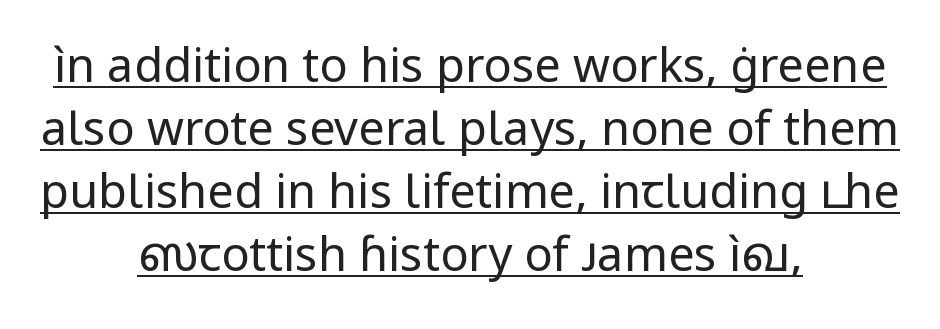
{"serif": "no", "italic": "no", "bold": "no", "weight": "regular", "width": "normal", "stroke_contrast": "low", "x_height": "medium", "monospaced": "no", "underline": "yes", "align": "center", "line_spacing": "normal", "line_spacing_ratio": 1.34, "letter_spacing": "normal", "letter_spacing_em": 0.0, "glyph_px": 47}
